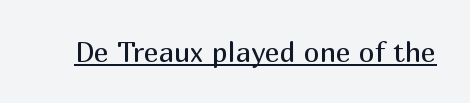
The image shows 28 px regular-weight sans-serif type, upright; set normal letter spacing, underlined; medium stroke contrast and a medium x-height.
